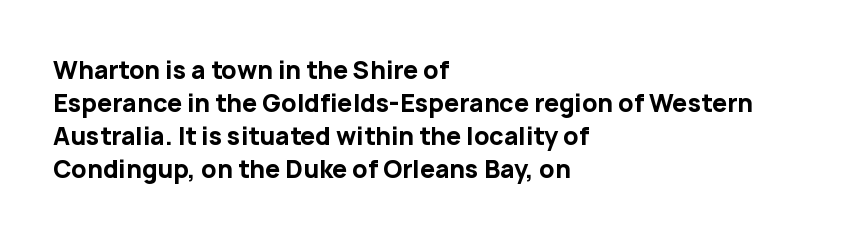
Q: Is the text bold? A: Yes.
Q: Is the text italic (slanted)? A: No, it is upright.
Q: Is the text underlined? A: No.
Q: How is the paragraph aligned? A: Left-aligned.
Q: Is the spacing between letters normal or unusually wide? A: Normal.
Q: Is the spacing between lines tight, normal or loose? A: Normal.
